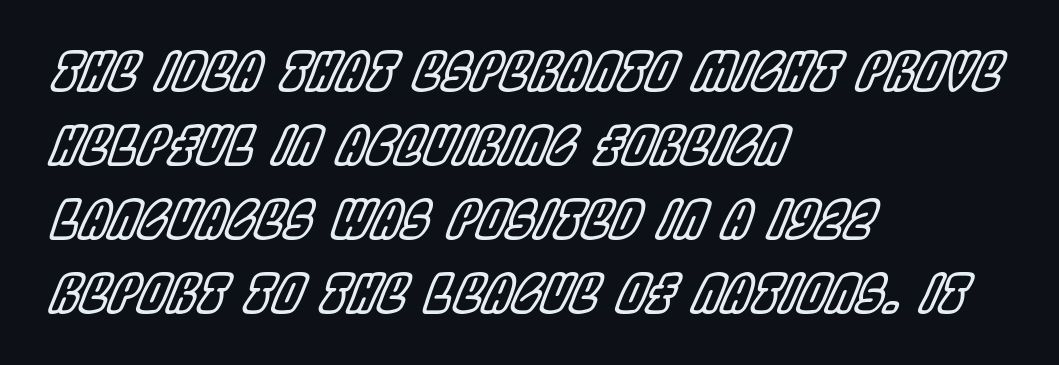
Q: Is the text italic (slanted)? A: Yes, it leans right by about 22 degrees.
Q: Is the text underlined? A: No.
Q: How is the paragraph aligned? A: Left-aligned.
Q: Is the spacing between letters normal or unusually wide? A: Normal.
Q: Is the spacing between lines tight, normal or loose? A: Normal.
Q: Width (condensed, normal, or wide)? A: Condensed.
Q: x-height? A: Large.
Q: Monospaced? A: No.
